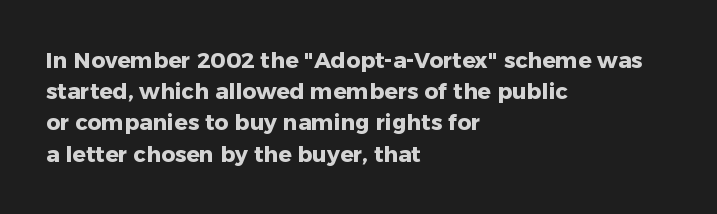
Q: Is the text bold? A: Yes.
Q: Is the text italic (slanted)? A: No, it is upright.
Q: Is the text underlined? A: No.
Q: How is the paragraph aligned? A: Left-aligned.
Q: Is the spacing between letters normal or unusually wide? A: Normal.
Q: Is the spacing between lines tight, normal or loose? A: Normal.
